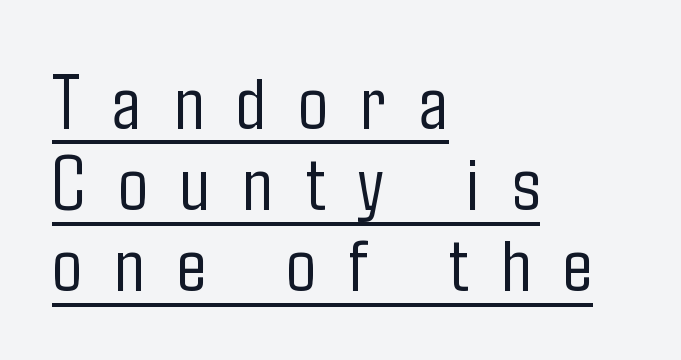
Emphasis is given by a line drawn under the lettering. Honestly, the rows look squashed on top of each other. Honestly, the letter spacing is so wide it's the main thing you notice. Nope, no serifs anywhere on these letters. Typeset ragged right — the left edge is the straight one. Italic: no, the glyphs are upright roman.
